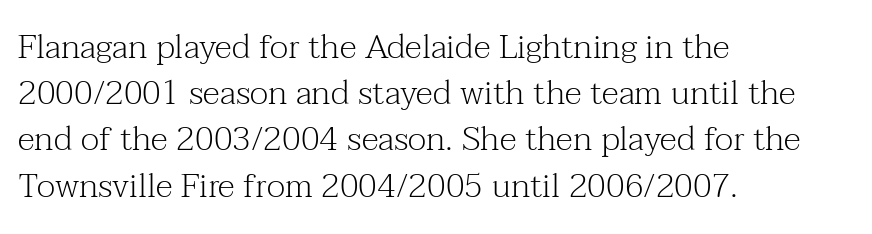
{"serif": "yes", "italic": "no", "bold": "no", "weight": "light", "width": "normal", "stroke_contrast": "medium", "x_height": "medium", "monospaced": "no", "underline": "no", "align": "left", "line_spacing": "normal", "line_spacing_ratio": 1.36, "letter_spacing": "normal", "letter_spacing_em": 0.0, "glyph_px": 34}
